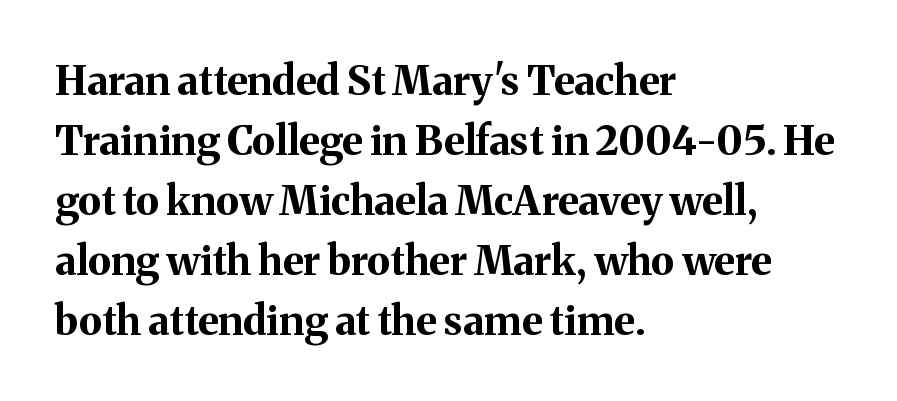
{"serif": "yes", "italic": "no", "bold": "yes", "weight": "bold", "width": "normal", "stroke_contrast": "medium", "x_height": "medium", "monospaced": "no", "underline": "no", "align": "left", "line_spacing": "normal", "line_spacing_ratio": 1.5, "letter_spacing": "normal", "letter_spacing_em": 0.0, "glyph_px": 40}
